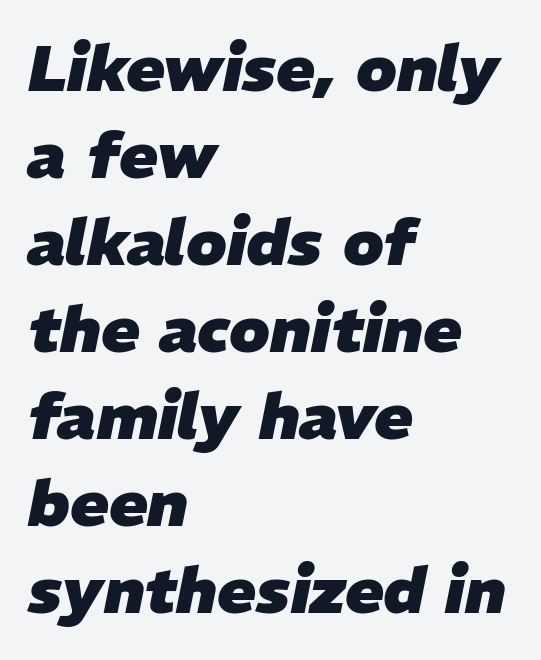
The image shows 64 px heavy type, italic (leaning right); set left-aligned, normal line spacing (1.36x), normal letter spacing, not underlined; low stroke contrast and a medium x-height.
